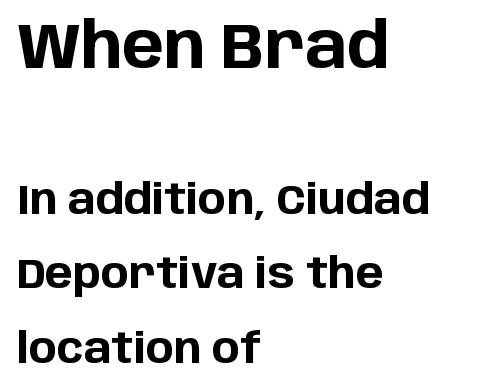
Heavy-handed strokes throughout: this text is bold. Line starts are locked; line ends wander. The face used here appears at its bigger size in the upper chunk. Type style note: lacks serifs. Does the lettering tilt? It doesn't — this is upright. No extra tracking has been applied to these lines.
